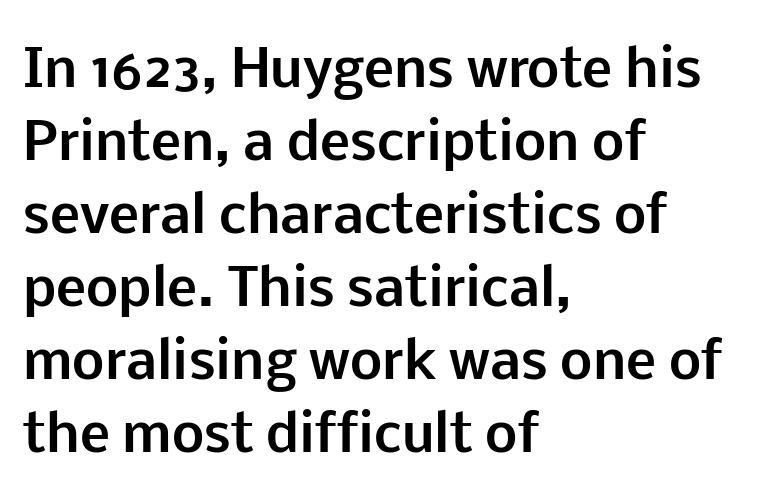
The image shows 51 px bold sans-serif type, upright; set left-aligned, normal line spacing (1.43x), normal letter spacing, not underlined; low stroke contrast and a medium x-height.
